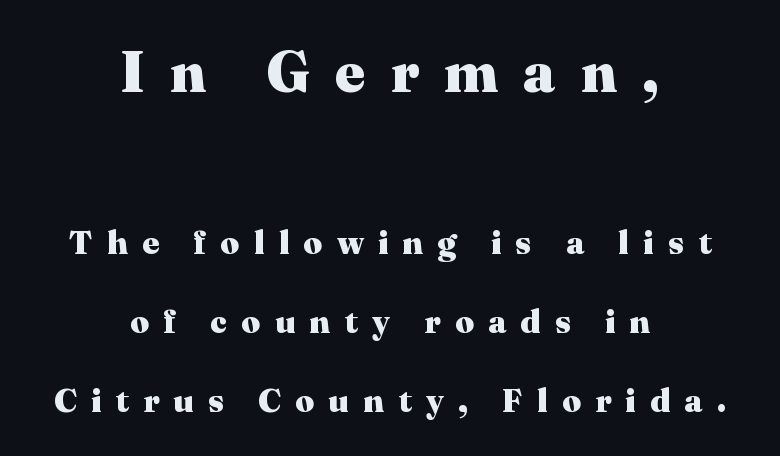
The image shows 58 px heavy serif type, upright; set centered, loose line spacing (2.4x), unusually wide letter spacing (+0.43 em), not underlined; the first (top) block is 1.76x larger; medium stroke contrast and a medium x-height.
